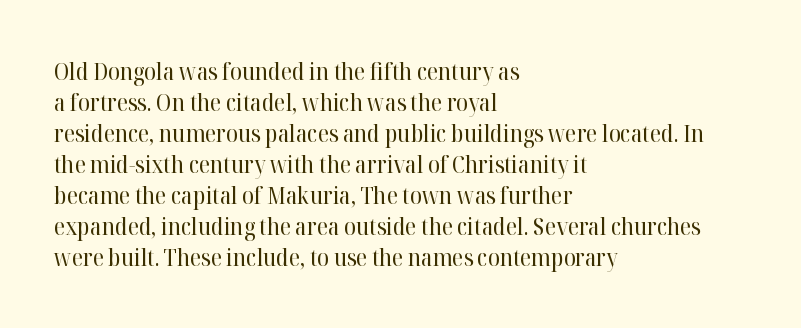
These lines keep a tight, regular rhythm from letter to letter. Notice how descenders clear the ascenders below comfortably — that's standard leading. These lines were composed using upright roman letters. One-word summary of the alignment: left. Nobody drew a line under any word here. The typesetting does not lean heavy: it is not bold.
